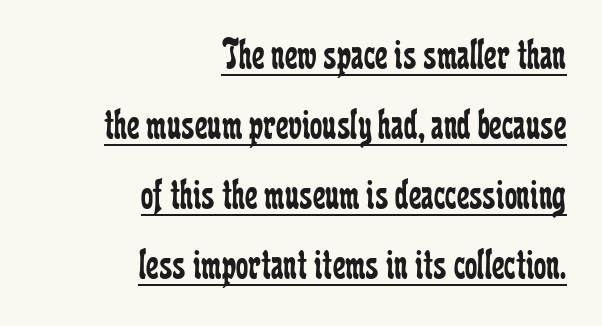
Does extra space separate the letters? No, they use regular spacing. Little horizontal feet cap the strokes, marking this as serif type. Successive baselines arrive at the customary interval. Tall strokes in this sample are plumb rather than angled. Do the characters align in a grid? No, the font is proportional.
